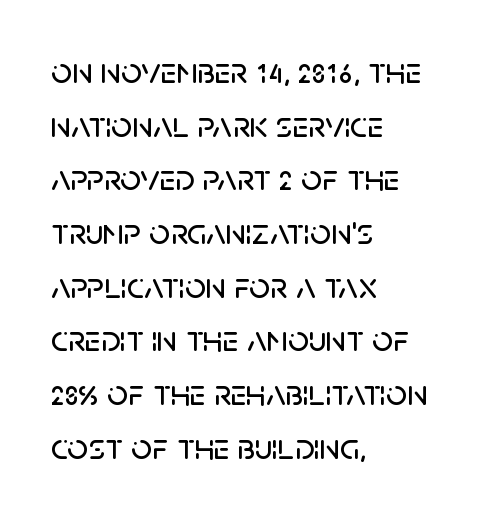
Q: Is the text italic (slanted)? A: No, it is upright.
Q: Is the typeface a serif or a sans-serif typeface? A: Sans-serif.
Q: Is the text underlined? A: No.
Q: How is the paragraph aligned? A: Left-aligned.
Q: Is the spacing between letters normal or unusually wide? A: Normal.
Q: Is the spacing between lines tight, normal or loose? A: Normal.
Q: Width (condensed, normal, or wide)? A: Normal.
Q: Stroke contrast? A: Low.
Q: x-height? A: Large.
Q: Monospaced? A: No.
